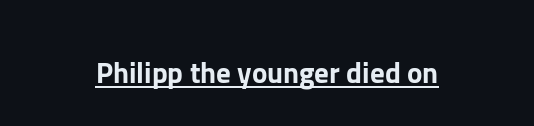
{"serif": "no", "italic": "no", "width": "normal", "stroke_contrast": "low", "x_height": "medium", "monospaced": "no", "underline": "yes", "letter_spacing": "normal", "letter_spacing_em": 0.0, "glyph_px": 29}
